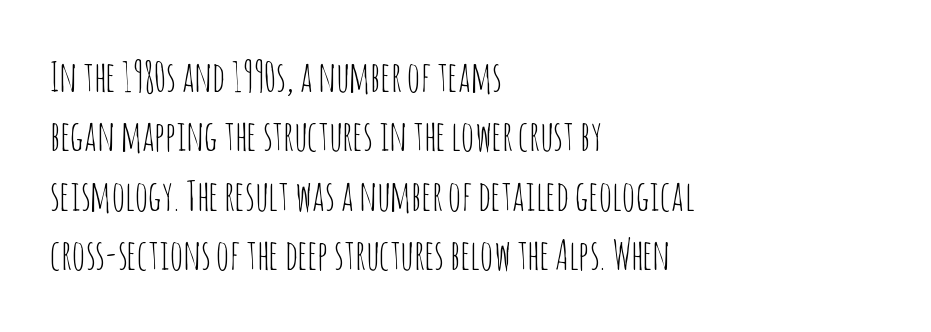
Q: Is the text bold? A: No.
Q: Is the text italic (slanted)? A: No, it is upright.
Q: Is the typeface a serif or a sans-serif typeface? A: Sans-serif.
Q: Is the text underlined? A: No.
Q: How is the paragraph aligned? A: Left-aligned.
Q: Is the spacing between letters normal or unusually wide? A: Normal.
Q: Is the spacing between lines tight, normal or loose? A: Normal.
Q: Width (condensed, normal, or wide)? A: Condensed.
Q: Stroke contrast? A: Low.
Q: x-height? A: Large.
Q: Monospaced? A: No.
